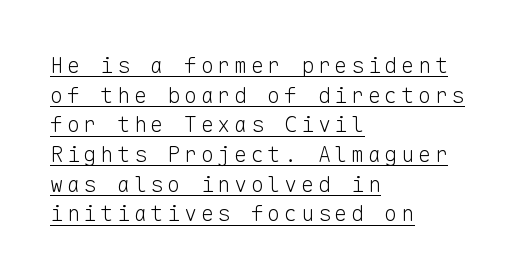
{"italic": "no", "bold": "no", "underline": "yes", "align": "left", "line_spacing": "normal", "line_spacing_ratio": 1.35, "glyph_px": 22}
